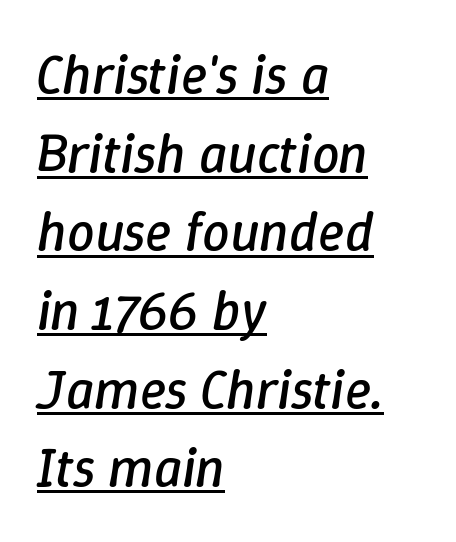
The image shows 55 px regular-weight type, italic (leaning right); set left-aligned, normal line spacing (1.43x), normal letter spacing, underlined; low stroke contrast and a medium x-height.
